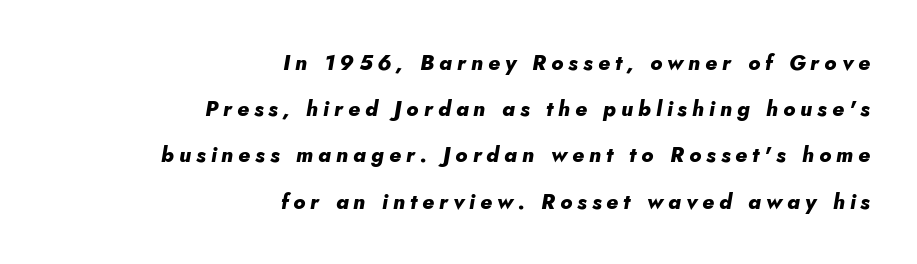
The image shows 21 px bold type, italic (leaning right); set right-aligned, loose line spacing (2.2x), unusually wide letter spacing (+0.24 em), not underlined.
